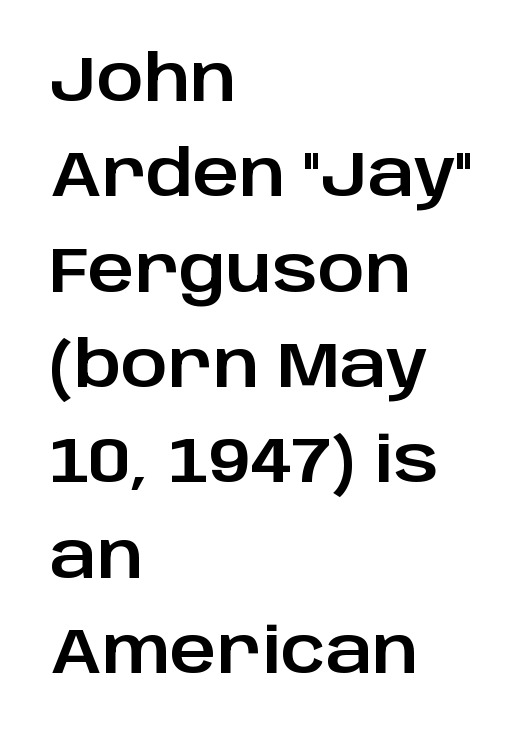
Q: Is the text italic (slanted)? A: No, it is upright.
Q: Is the typeface a serif or a sans-serif typeface? A: Sans-serif.
Q: Is the text underlined? A: No.
Q: How is the paragraph aligned? A: Left-aligned.
Q: Is the spacing between letters normal or unusually wide? A: Normal.
Q: Is the spacing between lines tight, normal or loose? A: Normal.
Q: Width (condensed, normal, or wide)? A: Normal.
Q: Stroke contrast? A: Low.
Q: x-height? A: Large.
Q: Monospaced? A: No.
